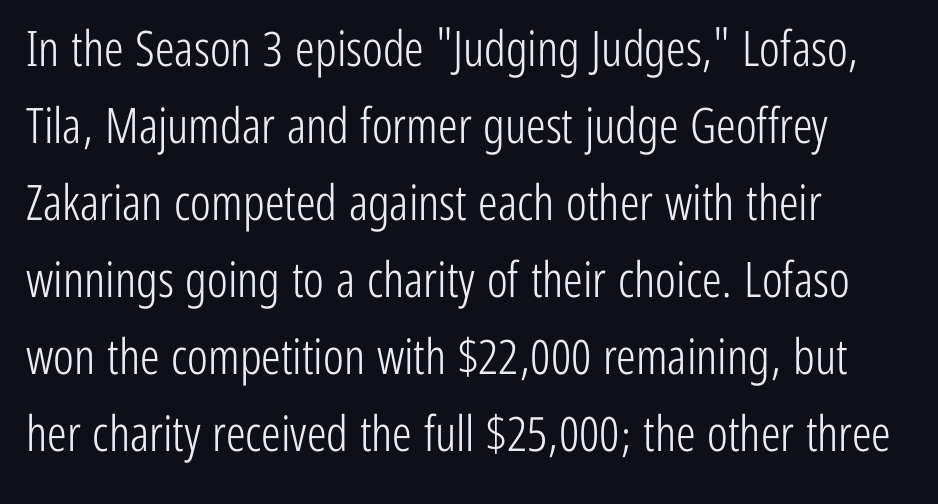
Q: Is the text bold? A: No.
Q: Is the text italic (slanted)? A: No, it is upright.
Q: Is the typeface a serif or a sans-serif typeface? A: Sans-serif.
Q: Is the text underlined? A: No.
Q: How is the paragraph aligned? A: Left-aligned.
Q: Is the spacing between letters normal or unusually wide? A: Normal.
Q: Is the spacing between lines tight, normal or loose? A: Normal.
Q: Width (condensed, normal, or wide)? A: Condensed.
Q: Stroke contrast? A: Low.
Q: x-height? A: Medium.
Q: Monospaced? A: No.
